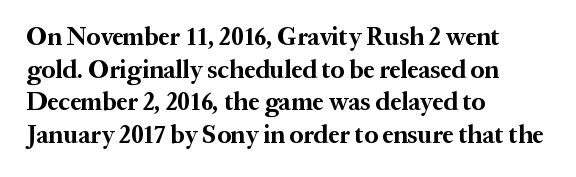
{"italic": "no", "bold": "yes", "underline": "no", "align": "left", "line_spacing": "normal", "line_spacing_ratio": 1.31, "letter_spacing": "normal", "letter_spacing_em": 0.0, "glyph_px": 25}
